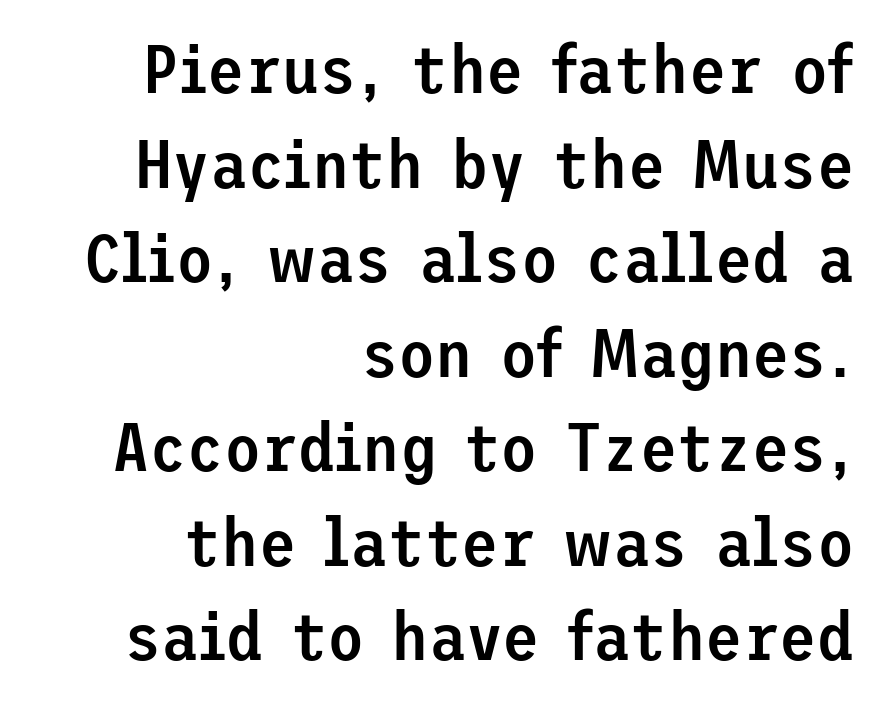
Classification — sans serif. Only glyphs here, with clear space below each row. The block of text has a typical density, with ordinary space between rows. The typography opts for an upright posture over an oblique one. Short and long lines alike share a common ending point at right.
